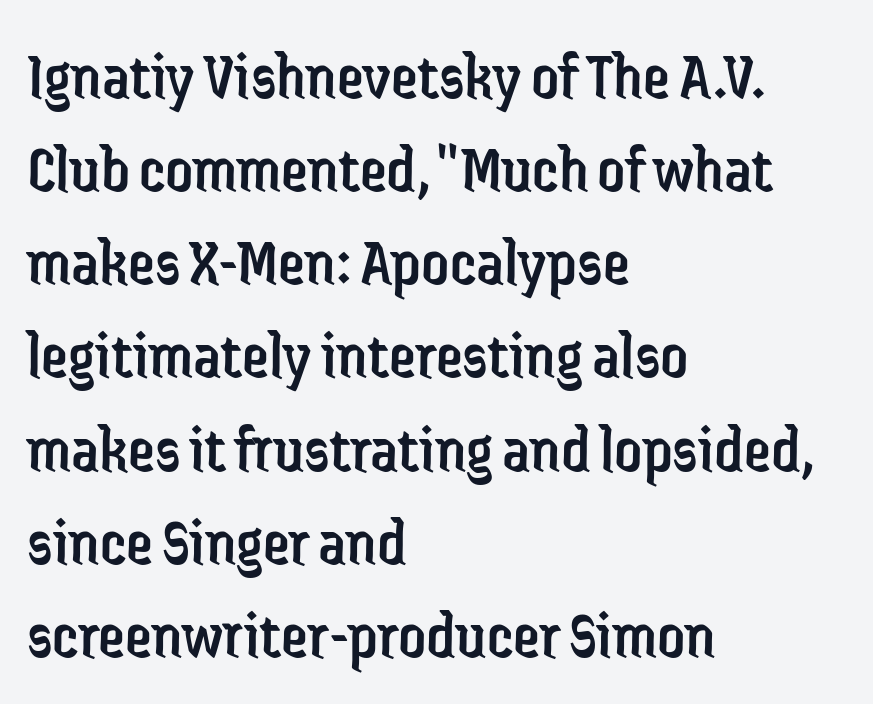
Q: Is the text bold? A: No.
Q: Is the text italic (slanted)? A: No, it is upright.
Q: Is the typeface a serif or a sans-serif typeface? A: Sans-serif.
Q: Is the text underlined? A: No.
Q: How is the paragraph aligned? A: Left-aligned.
Q: Is the spacing between letters normal or unusually wide? A: Normal.
Q: Is the spacing between lines tight, normal or loose? A: Normal.
Q: Width (condensed, normal, or wide)? A: Condensed.
Q: Stroke contrast? A: Low.
Q: x-height? A: Medium.
Q: Monospaced? A: No.
